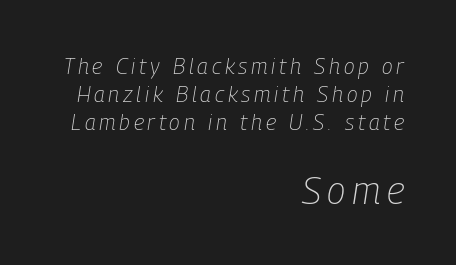
The image shows 38 px light, condensed type, italic (leaning right); set right-aligned, normal line spacing (1.28x), not underlined; the second (bottom) block is 1.73x larger; low stroke contrast and a medium x-height.
